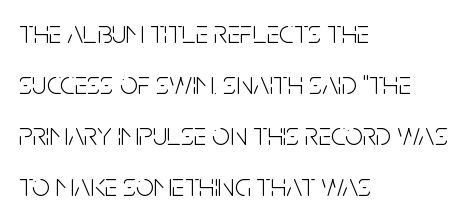
The image shows 32 px light, condensed sans-serif type, upright; set left-aligned, normal line spacing (1.59x), normal letter spacing, not underlined; low stroke contrast and a large x-height.
